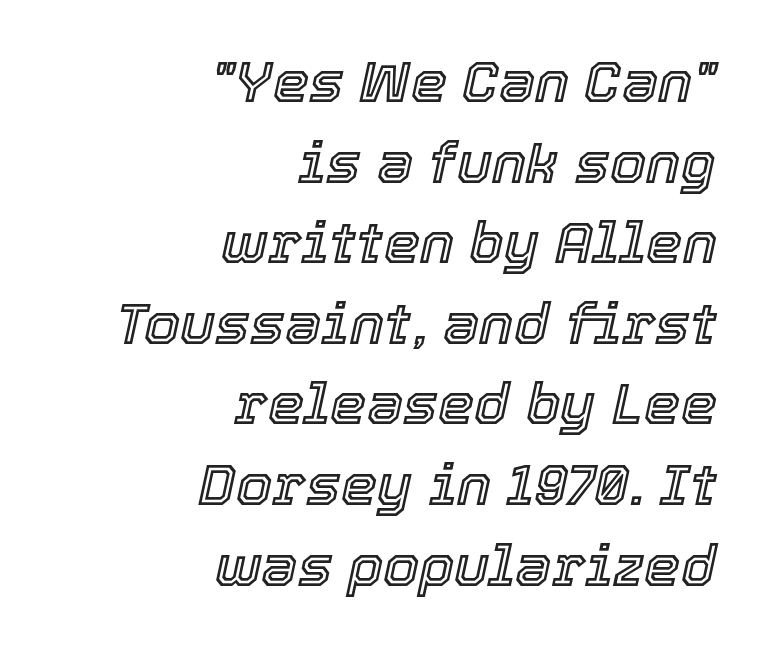
{"italic": "yes", "lean": "right", "slant_degrees": 12, "width": "normal", "x_height": "medium", "monospaced": "no", "underline": "no", "align": "right", "line_spacing": "normal", "line_spacing_ratio": 1.39, "letter_spacing": "normal", "letter_spacing_em": 0.0, "glyph_px": 58}
